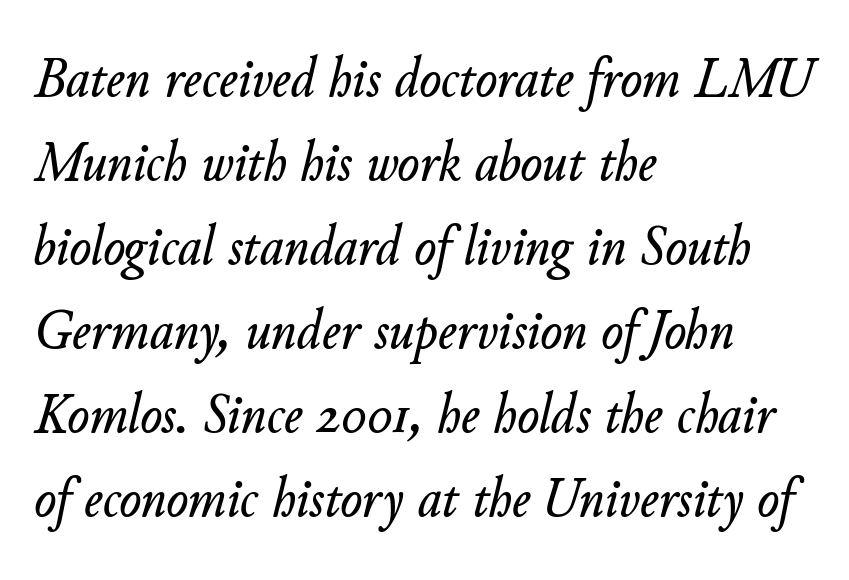
The space beneath each line is pristine and unruled. Leading matches the norm, producing a regular column. Does the lettering tilt? It does — this is italic. Alignment: flush left. Here the designer chose a conventional face with non-uniform glyph widths. Short note: letters normally spaced.
